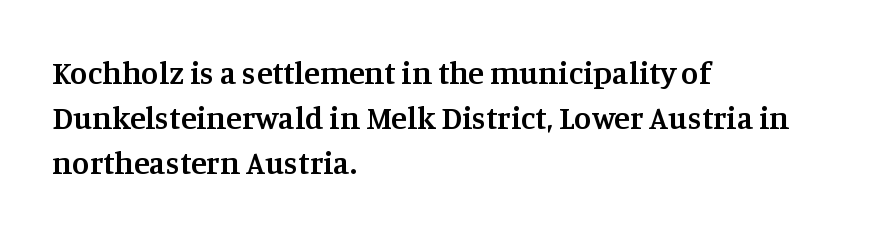
{"serif": "yes", "italic": "no", "bold": "semi", "weight": "semibold", "width": "normal", "stroke_contrast": "medium", "x_height": "large", "monospaced": "no", "underline": "no", "align": "left", "line_spacing": "normal", "line_spacing_ratio": 1.4, "letter_spacing": "normal", "letter_spacing_em": 0.0, "glyph_px": 32}
